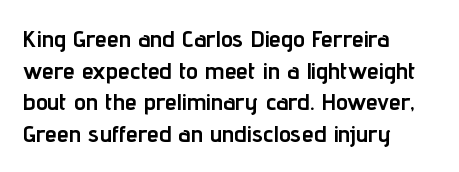
{"italic": "no", "bold": "yes", "underline": "no", "align": "left", "line_spacing": "normal", "line_spacing_ratio": 1.32, "letter_spacing": "normal", "letter_spacing_em": 0.0, "glyph_px": 24}
